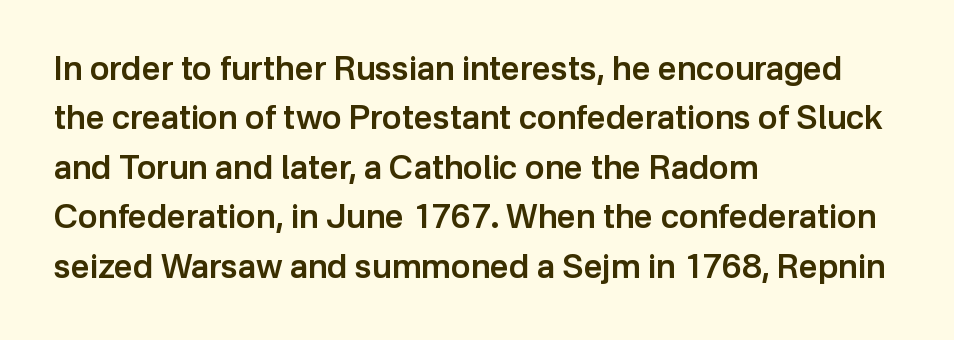
{"serif": "no", "italic": "no", "bold": "semi", "weight": "semibold", "width": "normal", "stroke_contrast": "low", "x_height": "medium", "monospaced": "no", "underline": "no", "align": "left", "line_spacing": "normal", "line_spacing_ratio": 1.5, "letter_spacing": "normal", "letter_spacing_em": 0.0, "glyph_px": 33}
